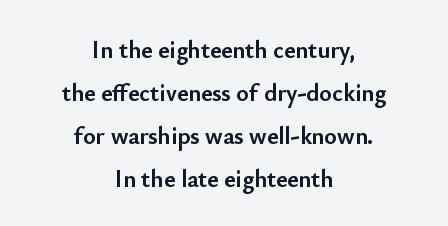
The image shows 24 px bold type, upright; set centered, line spacing 1.79x, normal letter spacing, not underlined.
